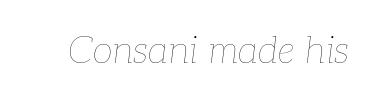
The image shows 37 px thin type, italic (leaning right); set normal letter spacing, not underlined; low stroke contrast and a medium x-height.
